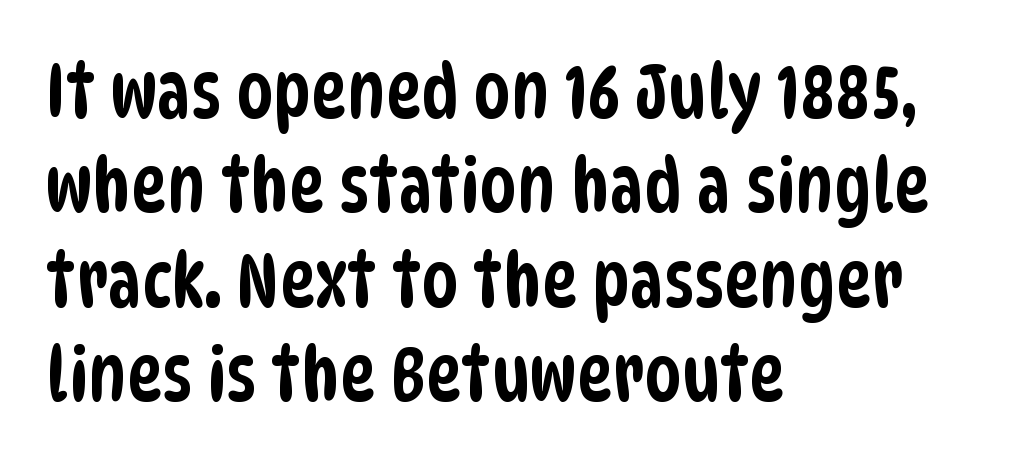
{"serif": "no", "width": "condensed", "stroke_contrast": "low", "x_height": "large", "monospaced": "no", "underline": "no", "align": "left", "line_spacing": "normal", "line_spacing_ratio": 1.26, "letter_spacing": "normal", "letter_spacing_em": 0.0, "glyph_px": 75}
